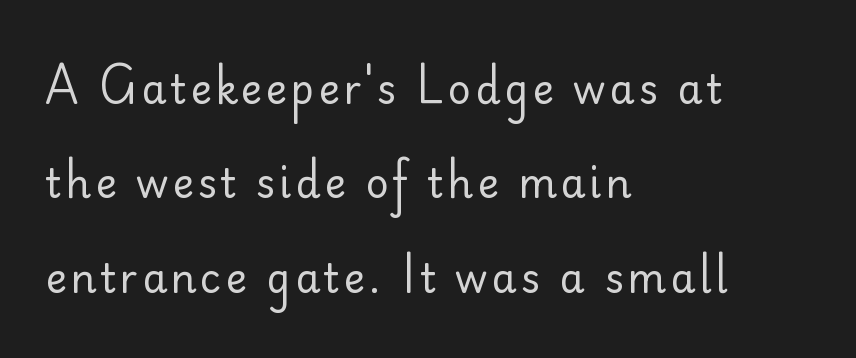
Q: Is the text bold? A: No.
Q: Is the text italic (slanted)? A: No, it is upright.
Q: Is the typeface a serif or a sans-serif typeface? A: Sans-serif.
Q: Is the text underlined? A: No.
Q: How is the paragraph aligned? A: Left-aligned.
Q: Is the spacing between lines tight, normal or loose? A: Loose.
Q: Width (condensed, normal, or wide)? A: Normal.
Q: Stroke contrast? A: Low.
Q: x-height? A: Small.
Q: Monospaced? A: No.
